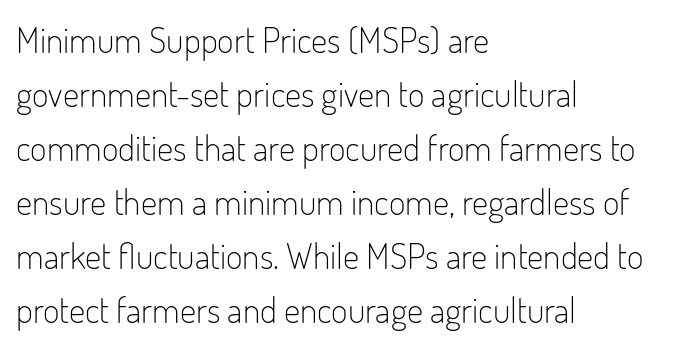
{"serif": "no", "italic": "no", "bold": "no", "weight": "light", "width": "condensed", "stroke_contrast": "low", "x_height": "small", "monospaced": "no", "underline": "no", "align": "left", "line_spacing": "normal", "line_spacing_ratio": 1.5, "letter_spacing": "normal", "letter_spacing_em": 0.0, "glyph_px": 36}
